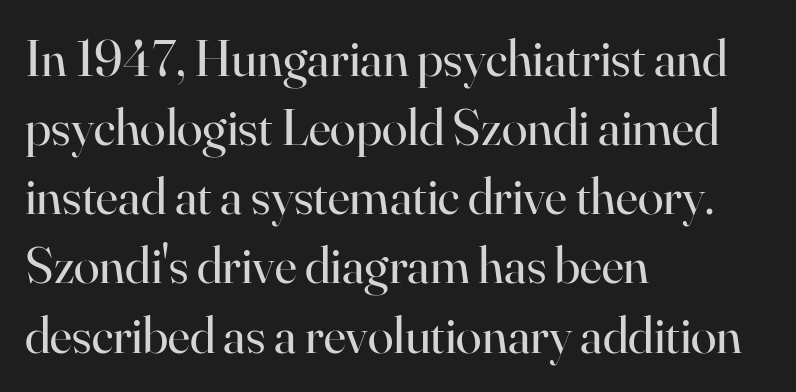
Q: Is the text bold? A: No.
Q: Is the text italic (slanted)? A: No, it is upright.
Q: Is the typeface a serif or a sans-serif typeface? A: Serif.
Q: Is the text underlined? A: No.
Q: How is the paragraph aligned? A: Left-aligned.
Q: Is the spacing between letters normal or unusually wide? A: Normal.
Q: Is the spacing between lines tight, normal or loose? A: Normal.
Q: Width (condensed, normal, or wide)? A: Normal.
Q: Stroke contrast? A: High.
Q: x-height? A: Small.
Q: Monospaced? A: No.
